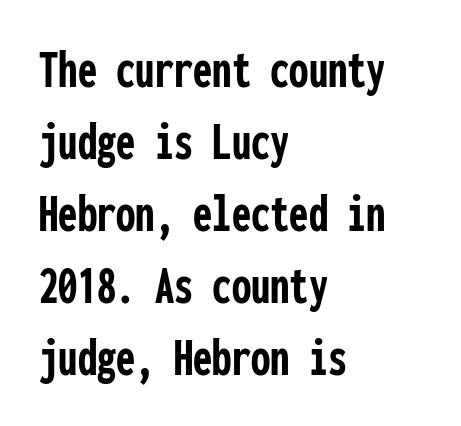
{"serif": "no", "italic": "no", "bold": "yes", "weight": "semibold", "width": "condensed", "stroke_contrast": "low", "x_height": "medium", "monospaced": "yes", "underline": "no", "align": "left", "line_spacing": "normal", "line_spacing_ratio": 1.31, "letter_spacing": "normal", "letter_spacing_em": 0.0, "glyph_px": 55}
